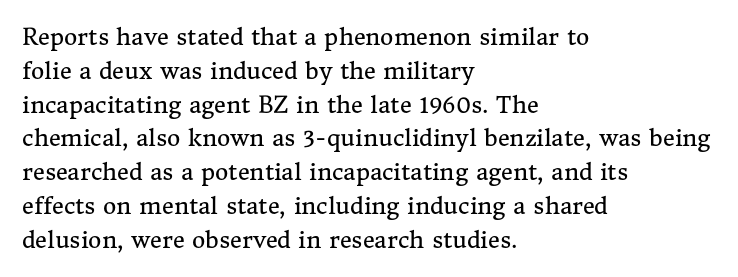
Just letters on the line, the space beneath them empty. Evenly set lines give the paragraph a standard silhouette. Heft: none added — not bold. Notice how the passage keeps a crisp vertical edge on the left only. No extra tracking has been applied to these lines. A roman cut, with each character standing at attention.
